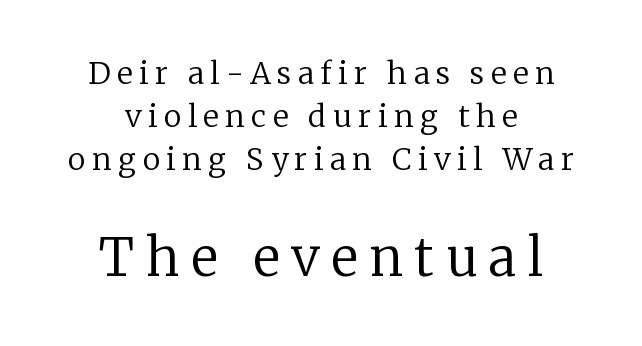
{"serif": "yes", "italic": "no", "bold": "no", "weight": "regular", "width": "normal", "stroke_contrast": "low", "x_height": "medium", "monospaced": "no", "underline": "no", "align": "center", "line_spacing": "normal", "line_spacing_ratio": 1.43, "letter_spacing": "wide", "letter_spacing_em": 0.22, "larger_block": "second", "size_ratio": 1.73, "glyph_px": 52}
